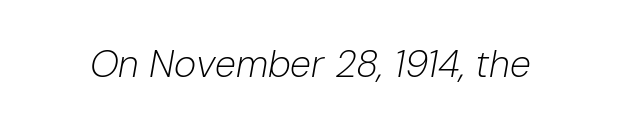
{"italic": "yes", "lean": "right", "slant_degrees": 10, "bold": "no", "weight": "light", "width": "normal", "stroke_contrast": "low", "x_height": "medium", "monospaced": "no", "underline": "no", "letter_spacing": "normal", "letter_spacing_em": 0.0, "glyph_px": 38}
